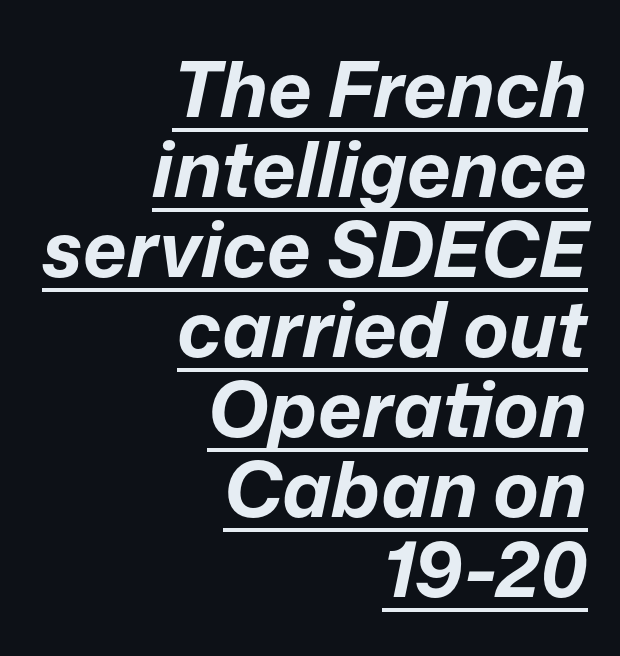
{"italic": "yes", "lean": "right", "slant_degrees": 12, "bold": "yes", "weight": "bold", "width": "normal", "stroke_contrast": "low", "x_height": "medium", "monospaced": "no", "underline": "yes", "align": "right", "line_spacing": "tight", "line_spacing_ratio": 1.04, "letter_spacing": "normal", "letter_spacing_em": 0.0, "glyph_px": 77}
